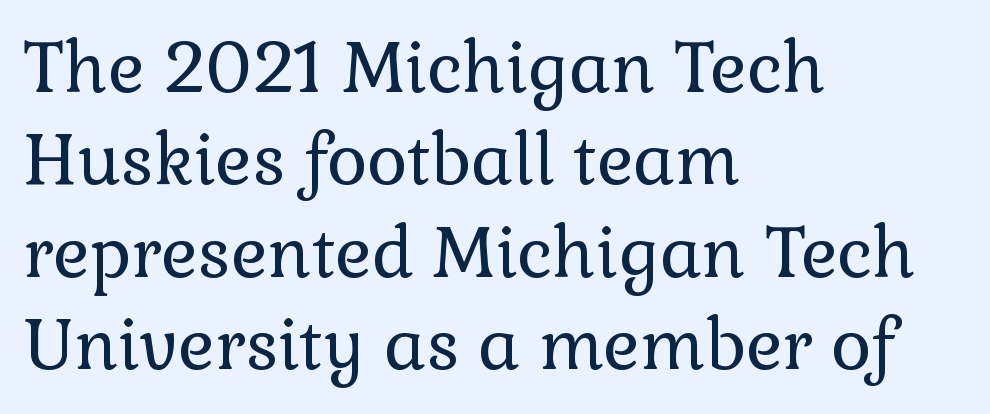
Q: Is the text bold? A: No.
Q: Is the text italic (slanted)? A: No, it is upright.
Q: Is the typeface a serif or a sans-serif typeface? A: Serif.
Q: Is the text underlined? A: No.
Q: How is the paragraph aligned? A: Left-aligned.
Q: Is the spacing between letters normal or unusually wide? A: Normal.
Q: Is the spacing between lines tight, normal or loose? A: Normal.
Q: Width (condensed, normal, or wide)? A: Normal.
Q: x-height? A: Medium.
Q: Monospaced? A: No.
